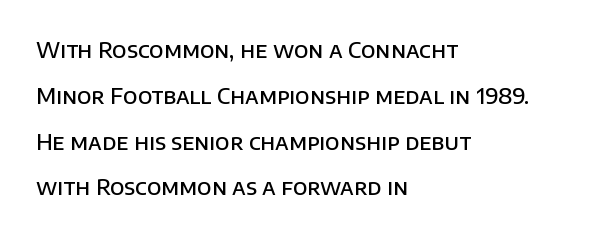
Decoration check: the copy has no underline. Set as a demibold, roughly 600 on the weight scale. Quick note: interline space is abundant. A typesetter would call this zero additional tracking.
